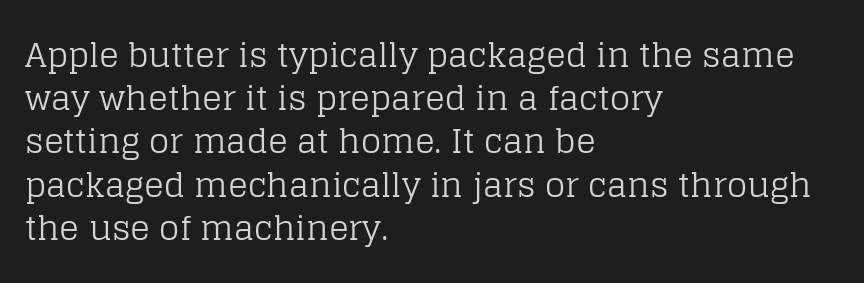
{"serif": "yes", "italic": "no", "bold": "no", "weight": "regular", "width": "normal", "stroke_contrast": "low", "x_height": "large", "monospaced": "no", "underline": "no", "align": "left", "line_spacing": "normal", "line_spacing_ratio": 1.31, "letter_spacing": "normal", "letter_spacing_em": 0.0, "glyph_px": 33}
